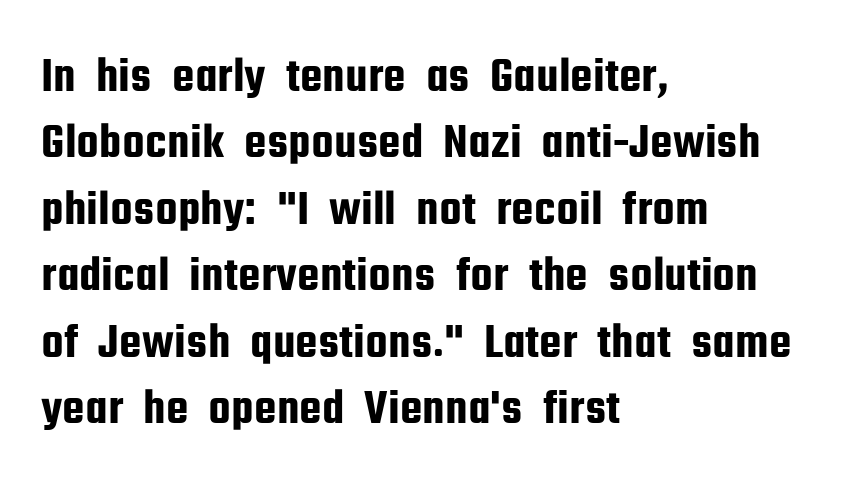
Q: Is the text italic (slanted)? A: No, it is upright.
Q: Is the typeface a serif or a sans-serif typeface? A: Sans-serif.
Q: Is the text underlined? A: No.
Q: How is the paragraph aligned? A: Left-aligned.
Q: Is the spacing between letters normal or unusually wide? A: Normal.
Q: Is the spacing between lines tight, normal or loose? A: Normal.
Q: Width (condensed, normal, or wide)? A: Condensed.
Q: Stroke contrast? A: Low.
Q: x-height? A: Medium.
Q: Monospaced? A: No.
